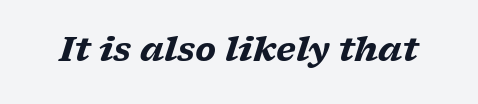
Q: Is the text bold? A: Yes.
Q: Is the text italic (slanted)? A: Yes, it leans right by about 17 degrees.
Q: Is the typeface a serif or a sans-serif typeface? A: Serif.
Q: Is the text underlined? A: No.
Q: Is the spacing between letters normal or unusually wide? A: Normal.
Q: Width (condensed, normal, or wide)? A: Wide.
Q: Stroke contrast? A: Low.
Q: x-height? A: Medium.
Q: Monospaced? A: No.
